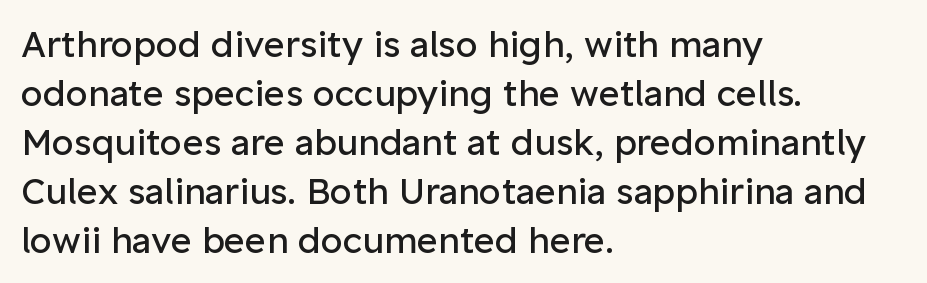
{"serif": "no", "italic": "no", "bold": "no", "weight": "regular", "width": "normal", "stroke_contrast": "low", "x_height": "medium", "monospaced": "no", "underline": "no", "align": "left", "line_spacing": "normal", "line_spacing_ratio": 1.36, "letter_spacing": "normal", "letter_spacing_em": 0.0, "glyph_px": 36}
